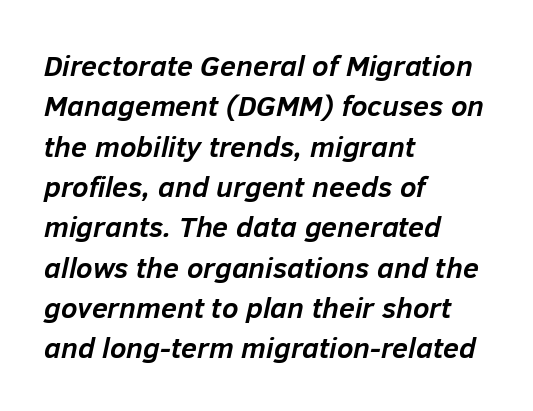
The rendering uses a bold face; every stroke is thick and dark. Here the designer chose a conventional face with non-uniform glyph widths. Horizontal alignment here is leftward, the default for most running prose. The letterforms sit shoulder to shoulder at normal distance. Would a proofreader flag this as italicized? Yes.
